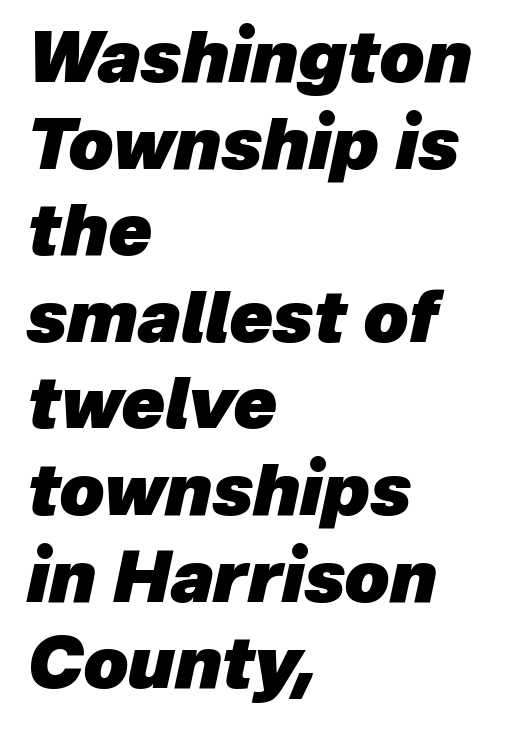
Q: Is the text bold? A: Yes.
Q: Is the text italic (slanted)? A: Yes, it leans right by about 12 degrees.
Q: Is the text underlined? A: No.
Q: How is the paragraph aligned? A: Left-aligned.
Q: Is the spacing between letters normal or unusually wide? A: Normal.
Q: Width (condensed, normal, or wide)? A: Normal.
Q: Stroke contrast? A: Low.
Q: x-height? A: Medium.
Q: Monospaced? A: No.
